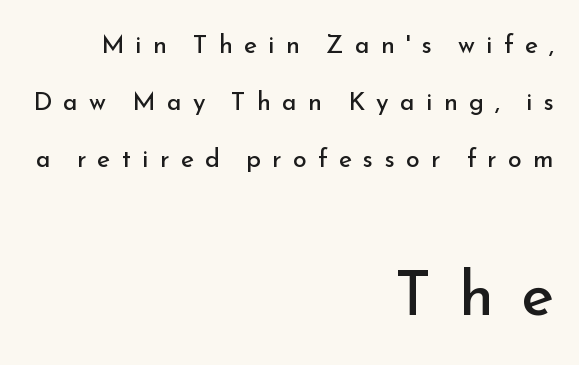
{"serif": "no", "italic": "no", "bold": "no", "weight": "regular", "width": "normal", "stroke_contrast": "low", "x_height": "small", "monospaced": "no", "underline": "no", "align": "right", "line_spacing": "loose", "line_spacing_ratio": 2.28, "letter_spacing": "wide", "letter_spacing_em": 0.45, "larger_block": "second", "size_ratio": 2.48, "glyph_px": 62}
